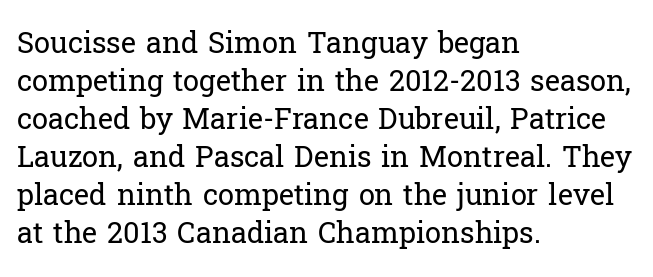
Q: Is the text bold? A: No.
Q: Is the text italic (slanted)? A: No, it is upright.
Q: Is the typeface a serif or a sans-serif typeface? A: Serif.
Q: Is the text underlined? A: No.
Q: How is the paragraph aligned? A: Left-aligned.
Q: Is the spacing between letters normal or unusually wide? A: Normal.
Q: Is the spacing between lines tight, normal or loose? A: Normal.
Q: Width (condensed, normal, or wide)? A: Normal.
Q: Stroke contrast? A: Low.
Q: x-height? A: Medium.
Q: Monospaced? A: No.
